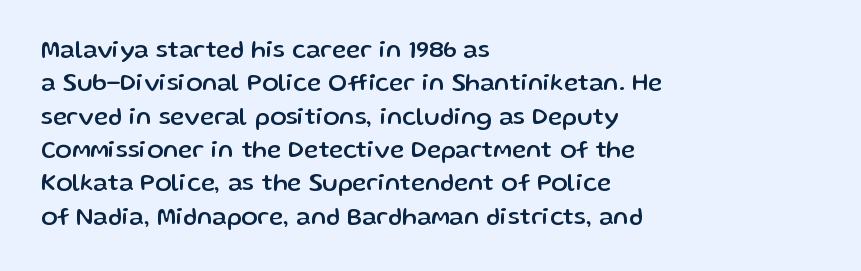
Q: Is the text italic (slanted)? A: No, it is upright.
Q: Is the text underlined? A: No.
Q: How is the paragraph aligned? A: Left-aligned.
Q: Is the spacing between letters normal or unusually wide? A: Normal.
Q: Is the spacing between lines tight, normal or loose? A: Normal.
